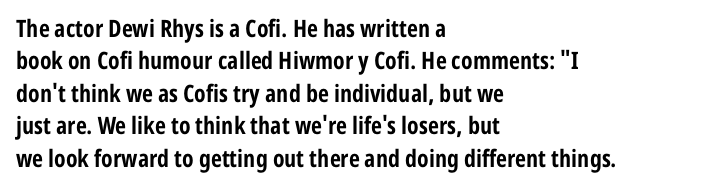
Q: Is the text bold? A: Yes.
Q: Is the text italic (slanted)? A: No, it is upright.
Q: Is the text underlined? A: No.
Q: How is the paragraph aligned? A: Left-aligned.
Q: Is the spacing between letters normal or unusually wide? A: Normal.
Q: Is the spacing between lines tight, normal or loose? A: Normal.
